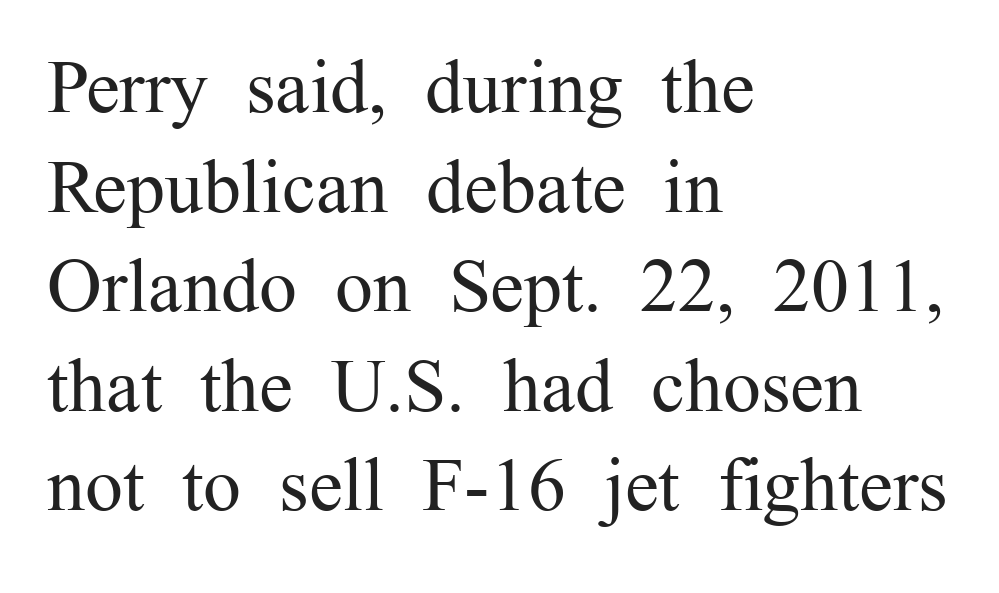
The font's upright variant was chosen for this text. The font family rendered here belongs to the serif group. Stems here are at most as thick as an everyday book face. A classic flush-left, rag-right setting is used for this passage. The face used here is proportionally spaced, like ordinary book or web type. The type is set solid horizontally, with unmodified tracking.
